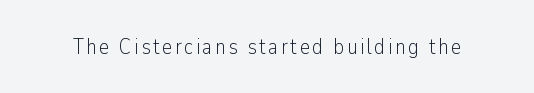
Q: Is the text bold? A: No.
Q: Is the text italic (slanted)? A: No, it is upright.
Q: Is the text underlined? A: No.
